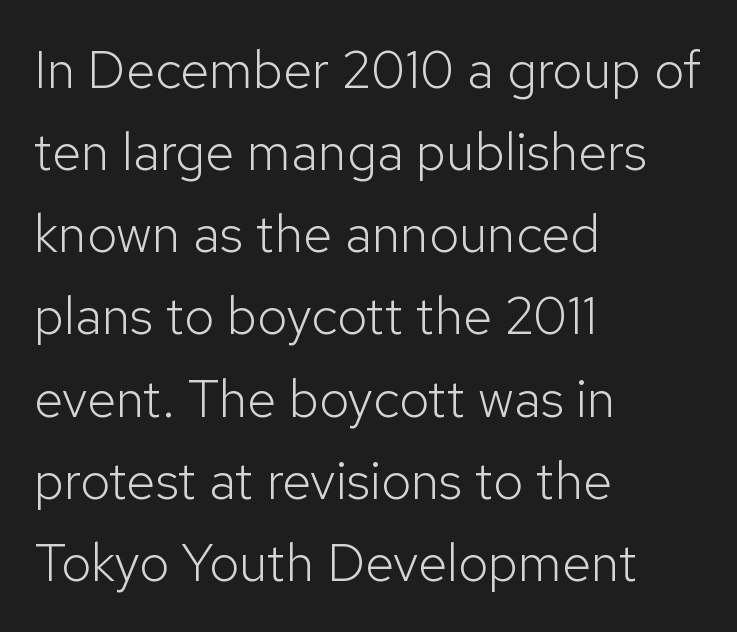
The image shows 53 px light sans-serif type, upright; set left-aligned, normal line spacing (1.55x), normal letter spacing, not underlined; low stroke contrast and a medium x-height.
